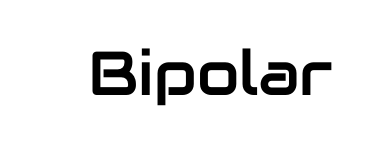
The image shows 62 px sans-serif type, upright; set normal letter spacing, not underlined; low stroke contrast and a medium x-height.
